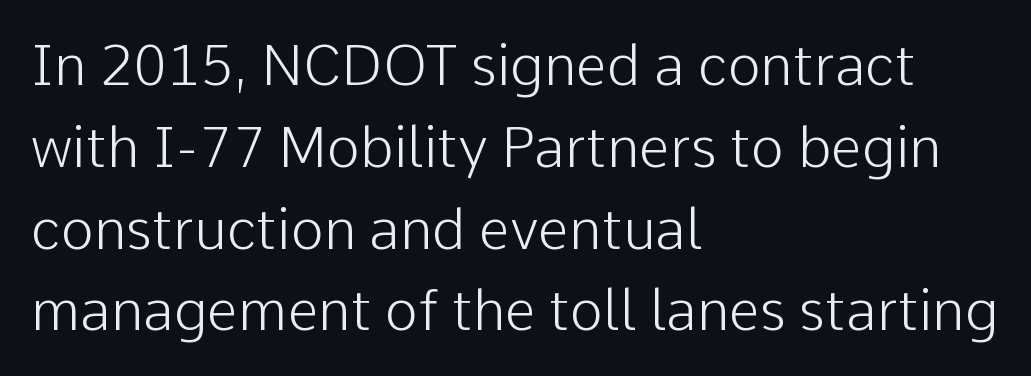
Q: Is the text bold? A: No.
Q: Is the text italic (slanted)? A: No, it is upright.
Q: Is the typeface a serif or a sans-serif typeface? A: Sans-serif.
Q: Is the text underlined? A: No.
Q: How is the paragraph aligned? A: Left-aligned.
Q: Is the spacing between letters normal or unusually wide? A: Normal.
Q: Is the spacing between lines tight, normal or loose? A: Normal.
Q: Width (condensed, normal, or wide)? A: Normal.
Q: Stroke contrast? A: Low.
Q: x-height? A: Medium.
Q: Monospaced? A: No.
